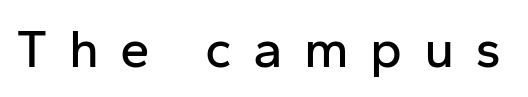
The image shows 53 px sans-serif type, upright; set unusually wide letter spacing (+0.4 em), not underlined; low stroke contrast and a medium x-height.
